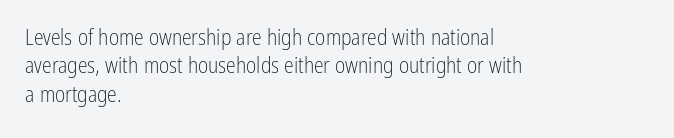
{"italic": "no", "bold": "no", "underline": "no", "align": "left", "line_spacing": "normal", "line_spacing_ratio": 1.29, "letter_spacing": "normal", "letter_spacing_em": 0.0, "glyph_px": 22}
